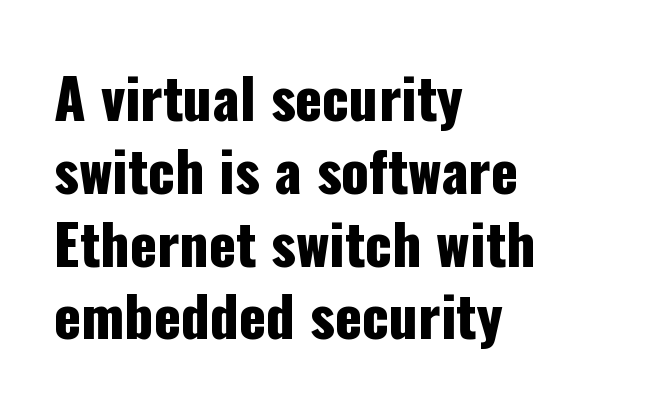
The image shows 56 px condensed sans-serif type, upright; set left-aligned, normal line spacing (1.3x), normal letter spacing, not underlined; low stroke contrast and a medium x-height.
